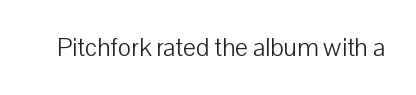
The image shows 25 px text type, upright; set normal letter spacing, not underlined.
